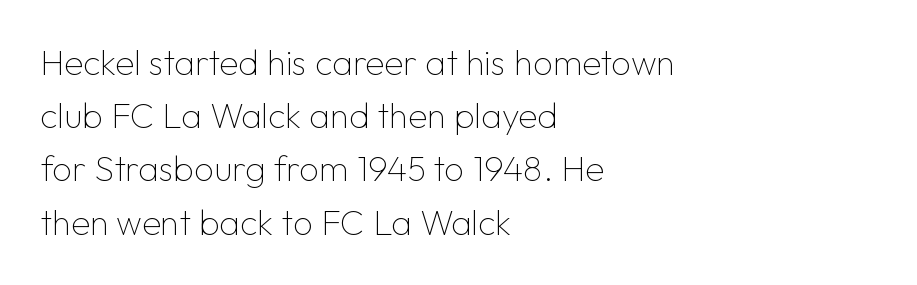
Q: Is the text bold? A: No.
Q: Is the text italic (slanted)? A: No, it is upright.
Q: Is the typeface a serif or a sans-serif typeface? A: Sans-serif.
Q: Is the text underlined? A: No.
Q: How is the paragraph aligned? A: Left-aligned.
Q: Is the spacing between letters normal or unusually wide? A: Normal.
Q: Is the spacing between lines tight, normal or loose? A: Normal.
Q: Width (condensed, normal, or wide)? A: Normal.
Q: Stroke contrast? A: Low.
Q: x-height? A: Medium.
Q: Monospaced? A: No.
